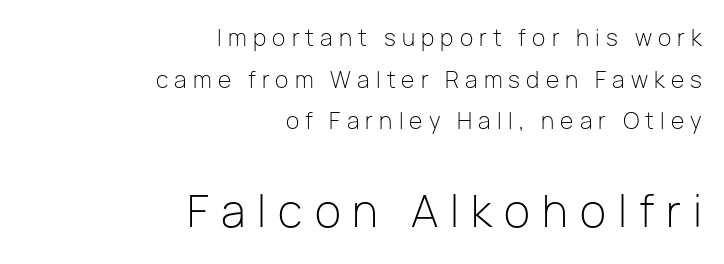
No chunkiness to these letters — they're not bold. Scale increases going downward across the two blocks. You could not count columns in this text — the font is proportionally spaced. These lines are set flush right with a ragged left edge.
